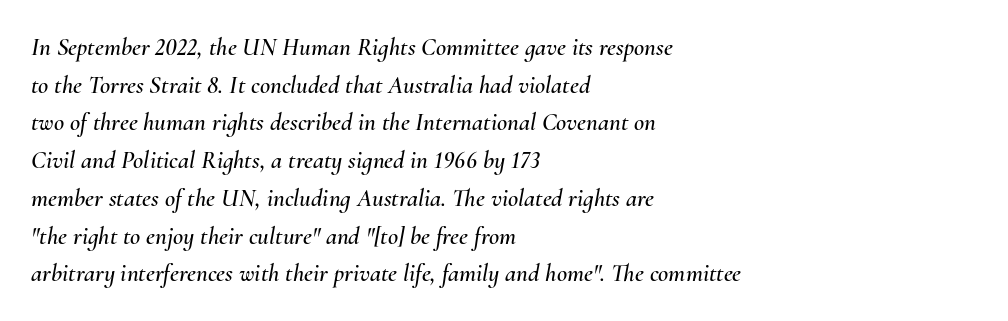
{"italic": "yes", "lean": "right", "slant_degrees": 10, "underline": "no", "align": "left", "line_spacing": "normal", "line_spacing_ratio": 1.51, "letter_spacing": "normal", "letter_spacing_em": 0.0, "glyph_px": 25}
